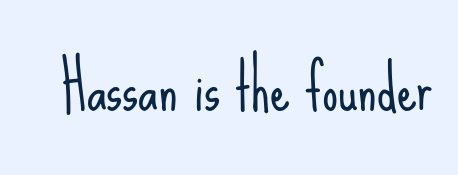
Counters stay open thanks to moderate or lighter strokes. The characters display no serif detailing; their extremities are plain. Has an underline been added? It has not. Glyph-to-glyph distance matches everyday printed text. The letters stand upright; this is a roman face. Character widths vary here, with narrow letters taking less room than wide ones.
